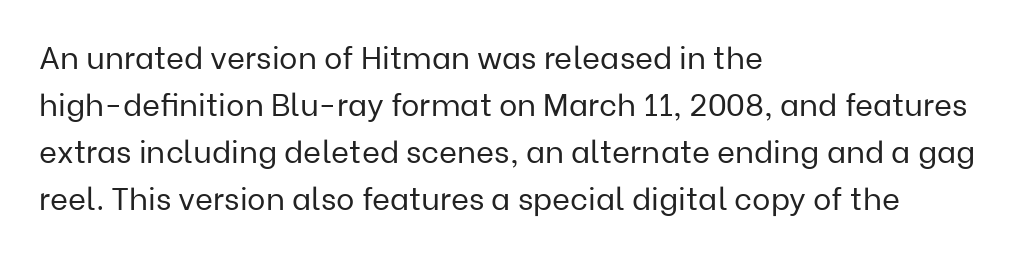
{"serif": "no", "italic": "no", "bold": "no", "weight": "regular", "width": "normal", "stroke_contrast": "low", "x_height": "medium", "monospaced": "no", "underline": "no", "align": "left", "line_spacing": "normal", "line_spacing_ratio": 1.52, "letter_spacing": "normal", "letter_spacing_em": 0.0, "glyph_px": 31}
